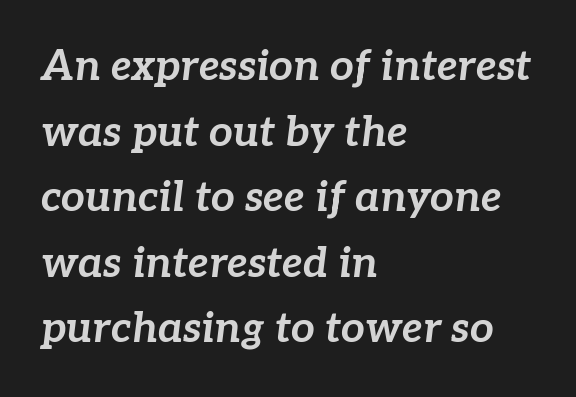
The whole block is typeset with a tilt. The face used here has the dense, thick strokes of a bold. Letter spacing: default. The lines are quadded left. The letters advance in unequal steps, a hallmark of proportional type.
